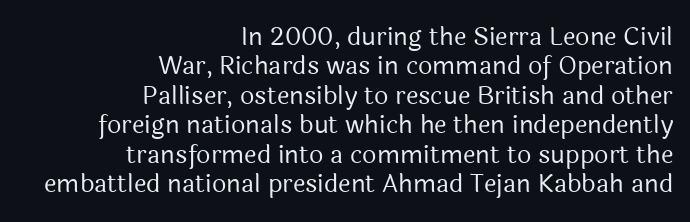
Q: Is the text bold? A: No.
Q: Is the text italic (slanted)? A: No, it is upright.
Q: Is the text underlined? A: No.
Q: How is the paragraph aligned? A: Right-aligned.
Q: Is the spacing between letters normal or unusually wide? A: Normal.
